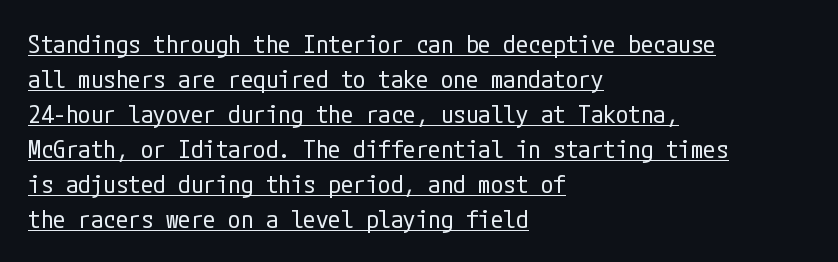
The image shows 25 px text type, upright; set left-aligned, normal line spacing (1.4x), normal letter spacing, underlined.
